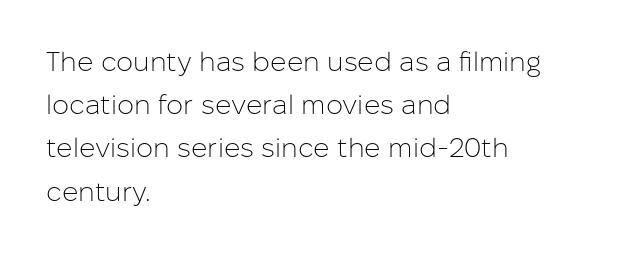
The image shows 27 px text type, upright; set left-aligned, normal line spacing (1.6x), normal letter spacing, not underlined.
